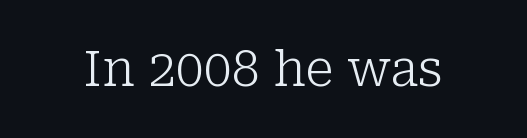
The image shows 50 px light serif type, upright; set normal letter spacing, not underlined; low stroke contrast and a medium x-height.
